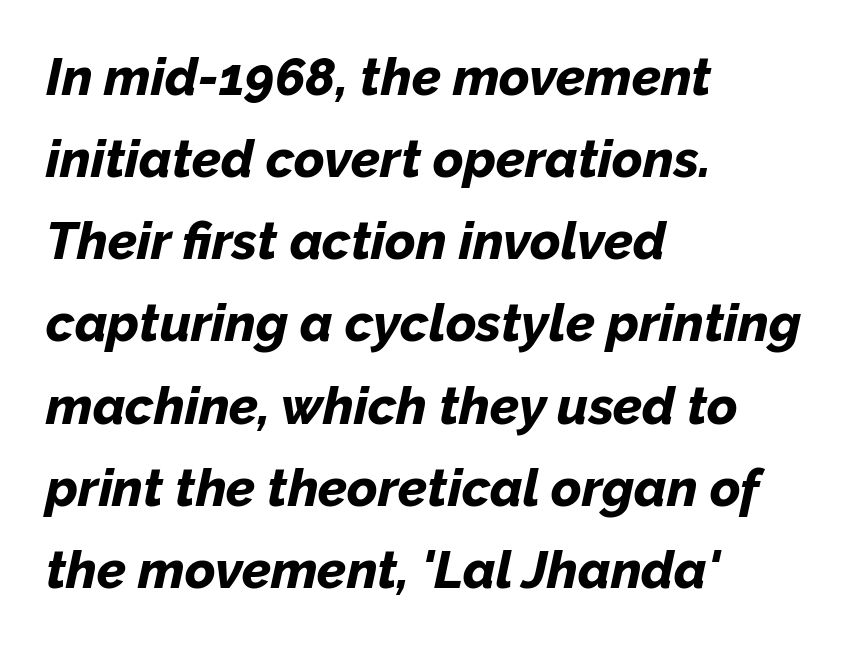
Q: Is the text bold? A: Yes.
Q: Is the text italic (slanted)? A: Yes, it leans right by about 12 degrees.
Q: Is the text underlined? A: No.
Q: How is the paragraph aligned? A: Left-aligned.
Q: Is the spacing between letters normal or unusually wide? A: Normal.
Q: Is the spacing between lines tight, normal or loose? A: Normal.
Q: Width (condensed, normal, or wide)? A: Normal.
Q: Stroke contrast? A: Low.
Q: x-height? A: Medium.
Q: Monospaced? A: No.
